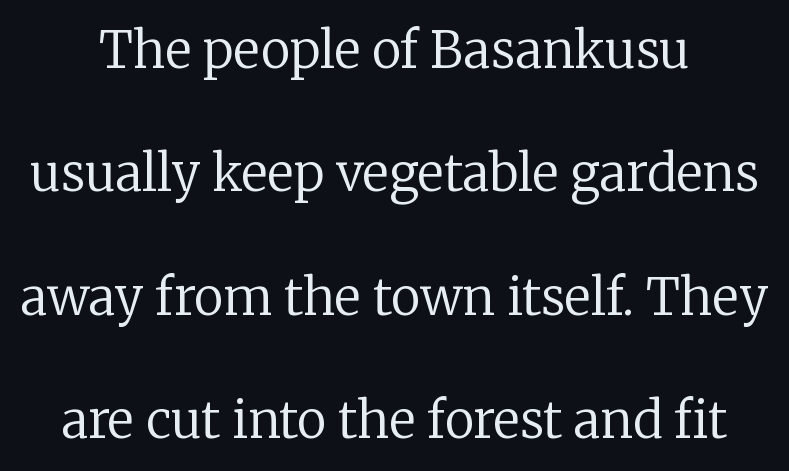
Q: Is the text bold? A: No.
Q: Is the text italic (slanted)? A: No, it is upright.
Q: Is the typeface a serif or a sans-serif typeface? A: Serif.
Q: Is the text underlined? A: No.
Q: How is the paragraph aligned? A: Centered.
Q: Is the spacing between letters normal or unusually wide? A: Normal.
Q: Is the spacing between lines tight, normal or loose? A: Loose.
Q: Width (condensed, normal, or wide)? A: Normal.
Q: Stroke contrast? A: Low.
Q: x-height? A: Medium.
Q: Monospaced? A: No.
